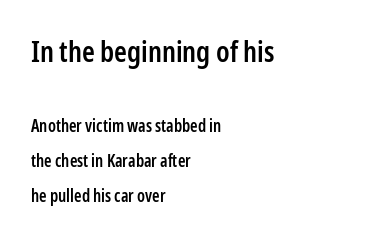
The image shows 29 px semibold, condensed sans-serif type, upright; set left-aligned, loose line spacing (2.04x), normal letter spacing, not underlined; the first (top) block is 1.71x larger; low stroke contrast and a medium x-height.
